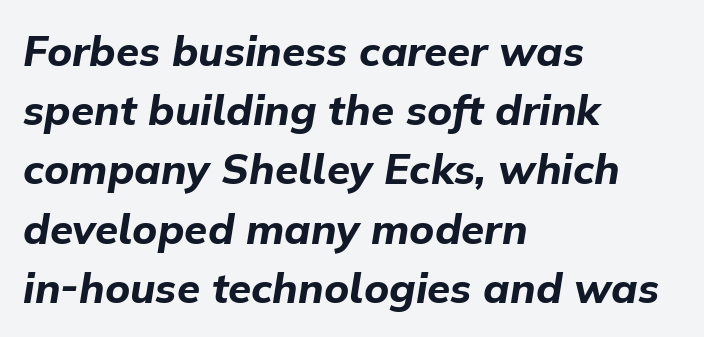
{"italic": "yes", "lean": "right", "slant_degrees": 9, "bold": "yes", "weight": "bold", "width": "normal", "stroke_contrast": "low", "x_height": "medium", "monospaced": "no", "underline": "no", "align": "left", "line_spacing": "normal", "line_spacing_ratio": 1.41, "letter_spacing": "normal", "letter_spacing_em": 0.0, "glyph_px": 42}
